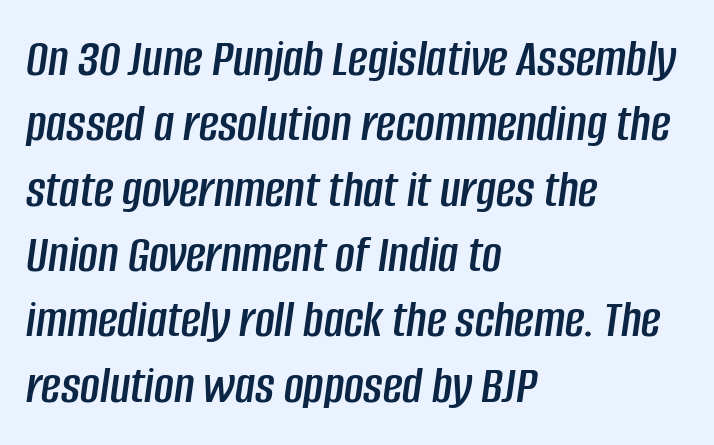
The image shows 54 px condensed type, italic (leaning right); set left-aligned, line spacing 1.21x, normal letter spacing, not underlined; low stroke contrast and a large x-height.
